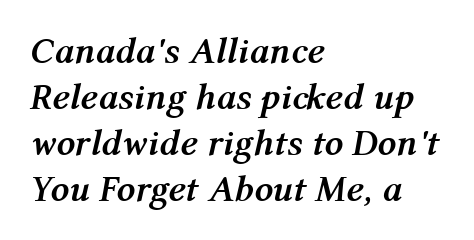
Q: Is the text bold? A: Yes.
Q: Is the text italic (slanted)? A: Yes, it leans right by about 12 degrees.
Q: Is the text underlined? A: No.
Q: How is the paragraph aligned? A: Left-aligned.
Q: Is the spacing between letters normal or unusually wide? A: Normal.
Q: Width (condensed, normal, or wide)? A: Normal.
Q: Stroke contrast? A: Medium.
Q: x-height? A: Medium.
Q: Monospaced? A: No.
